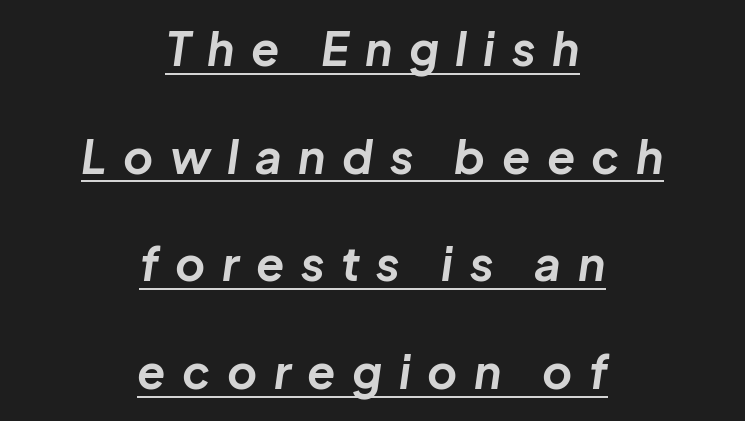
{"italic": "yes", "lean": "right", "slant_degrees": 8, "bold": "yes", "weight": "bold", "width": "normal", "stroke_contrast": "low", "x_height": "medium", "monospaced": "no", "underline": "yes", "align": "center", "line_spacing": "loose", "line_spacing_ratio": 2.34, "letter_spacing": "wide", "letter_spacing_em": 0.36, "glyph_px": 46}
